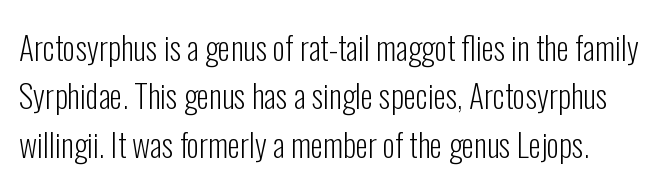
Q: Is the text bold? A: No.
Q: Is the text italic (slanted)? A: No, it is upright.
Q: Is the typeface a serif or a sans-serif typeface? A: Sans-serif.
Q: Is the text underlined? A: No.
Q: Is the spacing between letters normal or unusually wide? A: Normal.
Q: Is the spacing between lines tight, normal or loose? A: Normal.
Q: Width (condensed, normal, or wide)? A: Condensed.
Q: Stroke contrast? A: Low.
Q: x-height? A: Medium.
Q: Monospaced? A: No.
